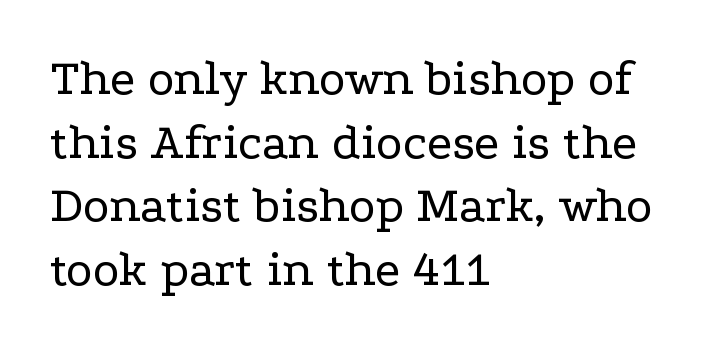
The image shows 51 px regular-weight, wide serif type, upright; set left-aligned, normal line spacing (1.25x), normal letter spacing, not underlined; low stroke contrast and a medium x-height.
